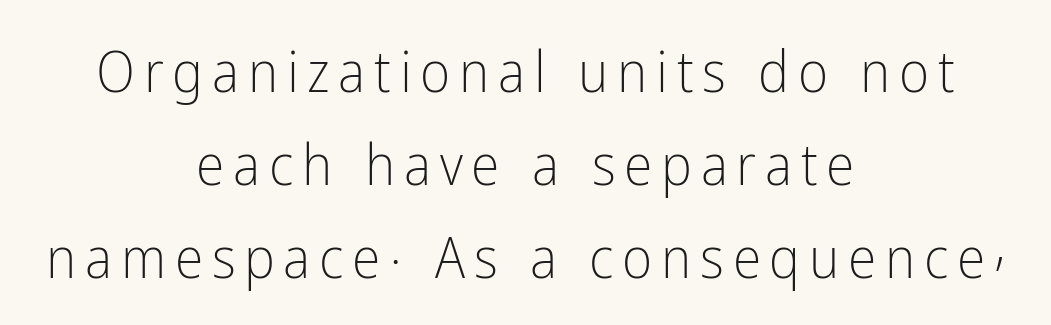
{"serif": "no", "italic": "no", "bold": "no", "weight": "light", "width": "condensed", "stroke_contrast": "low", "x_height": "medium", "monospaced": "no", "underline": "no", "align": "center", "line_spacing": "normal", "line_spacing_ratio": 1.6, "glyph_px": 58}
